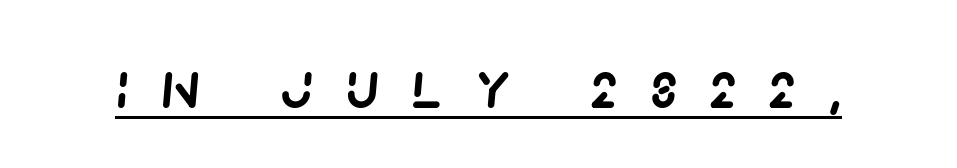
The image shows 69 px text type, italic (leaning right); set unusually wide letter spacing (+0.47 em), underlined; low stroke contrast and a large x-height.
